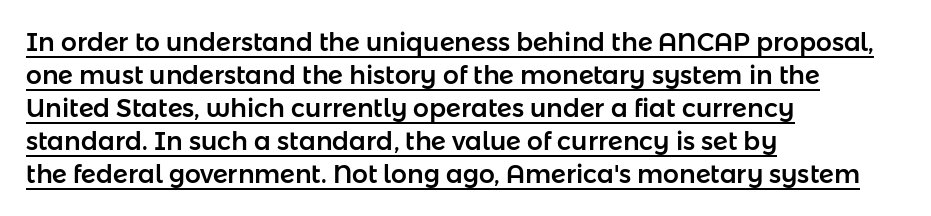
These lines sit exactly where default settings would place them. Characters remain perfectly vertical along every line. Honestly, the letter spacing is just normal — you wouldn't notice it. Line starts are locked; line ends wander.
